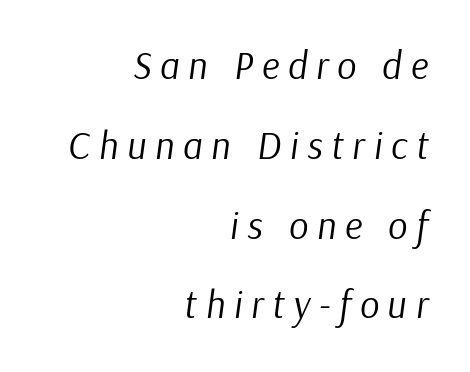
{"italic": "yes", "lean": "right", "slant_degrees": 9, "bold": "no", "weight": "regular", "width": "normal", "stroke_contrast": "low", "x_height": "medium", "monospaced": "no", "underline": "no", "align": "right", "line_spacing": "loose", "line_spacing_ratio": 2.1, "letter_spacing": "wide", "letter_spacing_em": 0.23, "glyph_px": 38}
